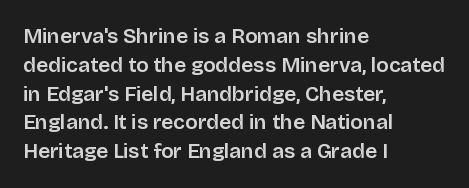
Underlining? Definitely not there. Posture: vertical. The space between consecutive lines is moderate. The paragraph has a hard left edge and a soft right edge. The line texture is even and compact thanks to regular tracking.
